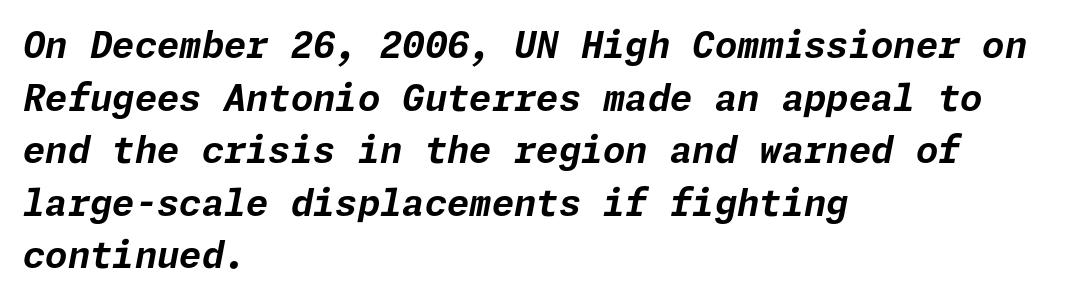
The image shows 36 px bold type, italic (leaning right); set left-aligned, normal line spacing (1.46x), normal letter spacing, not underlined; low stroke contrast and a medium x-height.
